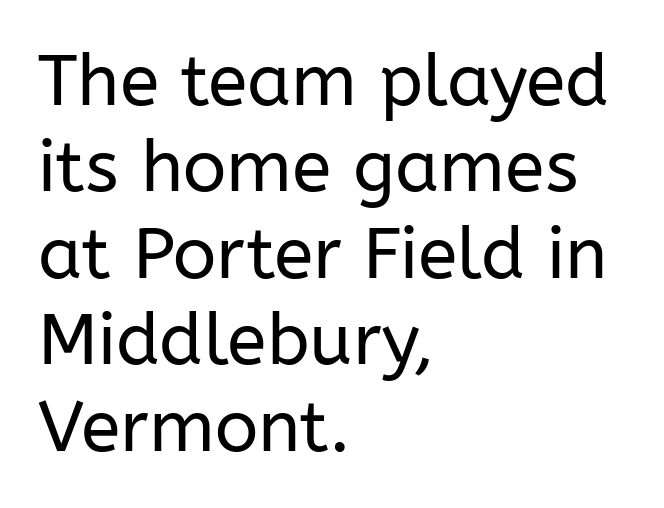
The image shows 72 px regular-weight sans-serif type, upright; set left-aligned, line spacing 1.2x, normal letter spacing, not underlined; low stroke contrast and a medium x-height.
